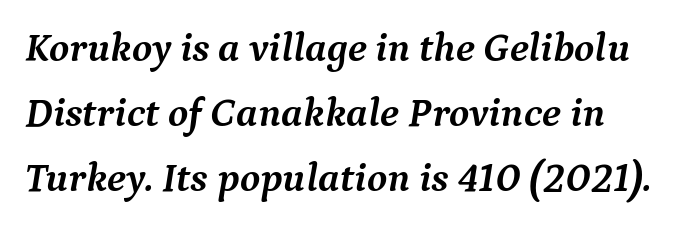
{"serif": "yes", "italic": "yes", "lean": "right", "slant_degrees": 9, "bold": "yes", "weight": "semibold", "width": "normal", "stroke_contrast": "medium", "x_height": "medium", "monospaced": "no", "underline": "no", "line_spacing": "normal", "line_spacing_ratio": 1.58, "letter_spacing": "normal", "letter_spacing_em": 0.0, "glyph_px": 41}
